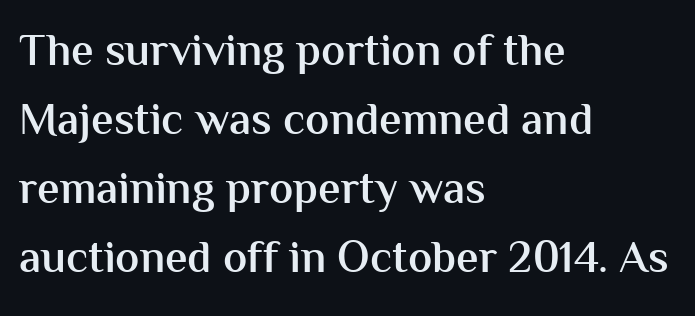
{"serif": "no", "italic": "no", "bold": "semi", "weight": "semibold", "width": "normal", "stroke_contrast": "medium", "x_height": "medium", "monospaced": "no", "underline": "no", "align": "left", "line_spacing": "normal", "line_spacing_ratio": 1.53, "letter_spacing": "normal", "letter_spacing_em": 0.0, "glyph_px": 45}
